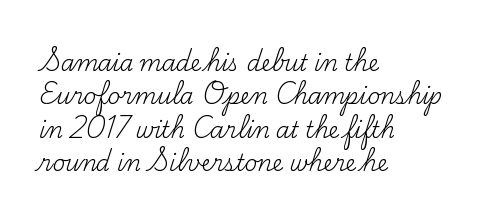
Summary of vertical rhythm: regular, with standard interline spacing. No extra ink here — the face is not bold. Horizontal alignment here is leftward, the default for most running prose.
